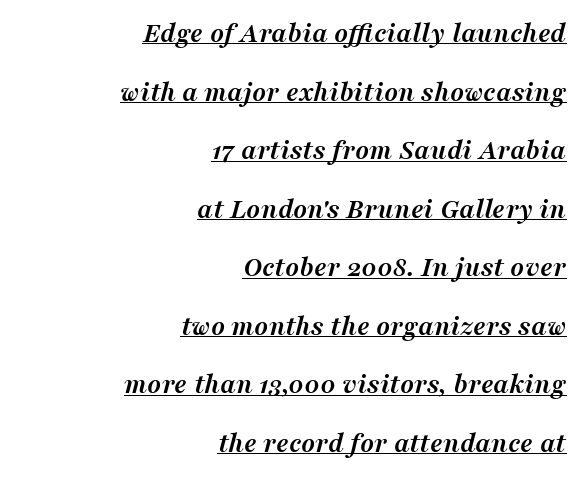
Q: Is the text bold? A: Yes.
Q: Is the text italic (slanted)? A: Yes, it leans right by about 16 degrees.
Q: Is the typeface a serif or a sans-serif typeface? A: Serif.
Q: Is the text underlined? A: Yes.
Q: How is the paragraph aligned? A: Right-aligned.
Q: Is the spacing between letters normal or unusually wide? A: Normal.
Q: Is the spacing between lines tight, normal or loose? A: Loose.
Q: Width (condensed, normal, or wide)? A: Normal.
Q: Stroke contrast? A: Medium.
Q: x-height? A: Medium.
Q: Monospaced? A: No.
